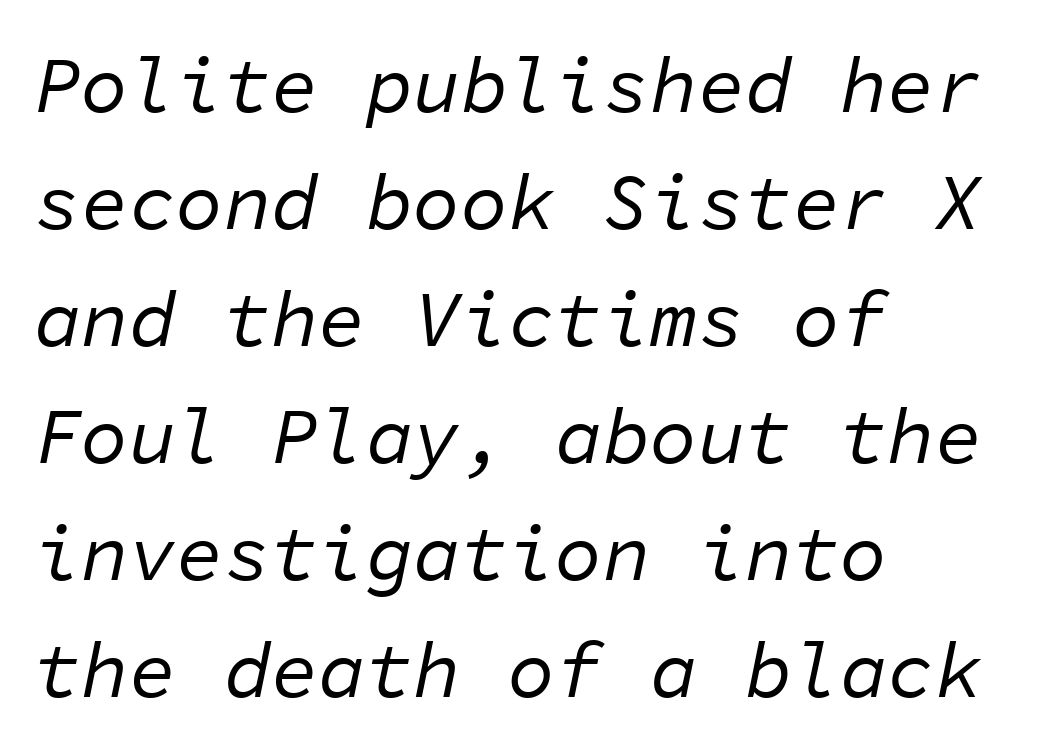
Q: Is the text bold? A: No.
Q: Is the text italic (slanted)? A: Yes, it leans right by about 11 degrees.
Q: Is the text underlined? A: No.
Q: How is the paragraph aligned? A: Left-aligned.
Q: Is the spacing between letters normal or unusually wide? A: Normal.
Q: Is the spacing between lines tight, normal or loose? A: Normal.
Q: Width (condensed, normal, or wide)? A: Normal.
Q: Stroke contrast? A: Low.
Q: x-height? A: Medium.
Q: Monospaced? A: Yes.
